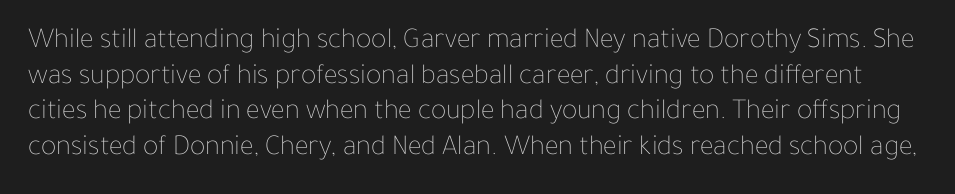
{"italic": "no", "bold": "no", "weight": "thin", "width": "normal", "stroke_contrast": "low", "x_height": "medium", "monospaced": "no", "underline": "no", "line_spacing_ratio": 1.23, "letter_spacing": "normal", "letter_spacing_em": 0.0, "glyph_px": 29}
